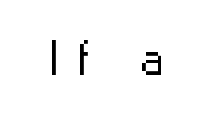
Note: no serifs on the glyphs. Beneath every word, the page is bare. The typesetting does not lean heavy: it is not bold. Spacing verdict: proportional, widths tailored to each character.
